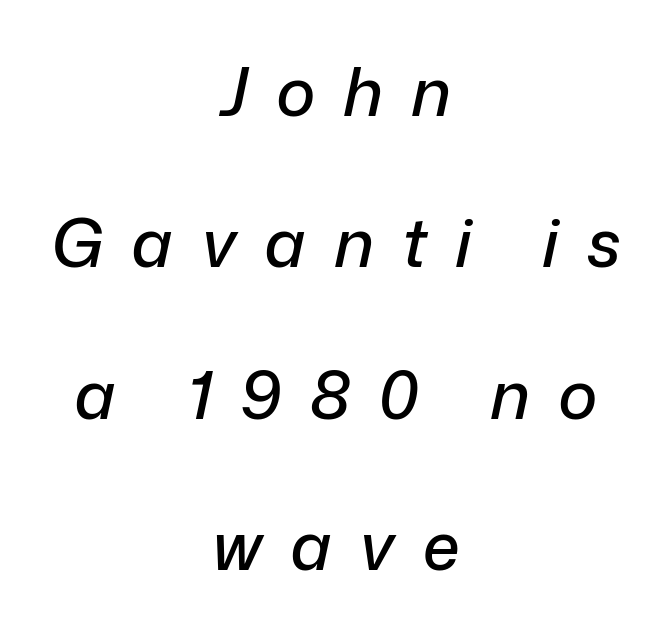
If you drew a line through each stem, it would be angled. There is plenty of visible air inserted between adjacent glyphs. The setting favours the middle, as headings and verse often do. The leading is generous, giving the passage an open texture.
